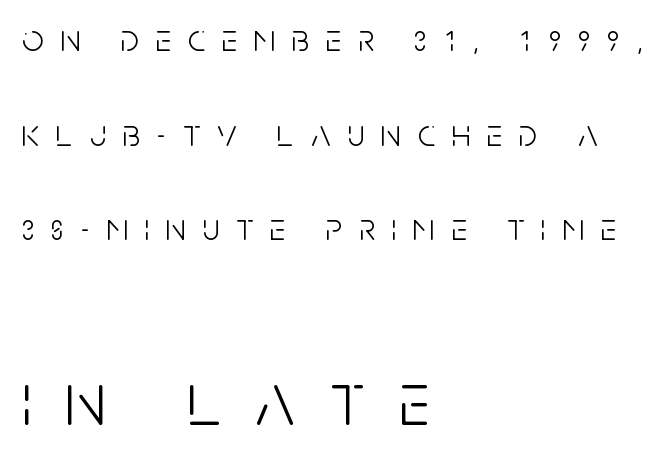
Look at the glyph heights: the lower group is clearly the bigger setting. Notice how the passage keeps a crisp vertical edge on the left only. Tracking value appears strongly positive — letters spread wide. Vertical strokes here are truly vertical. Airy leading. Typographically, this falls in the sans-serif category.
